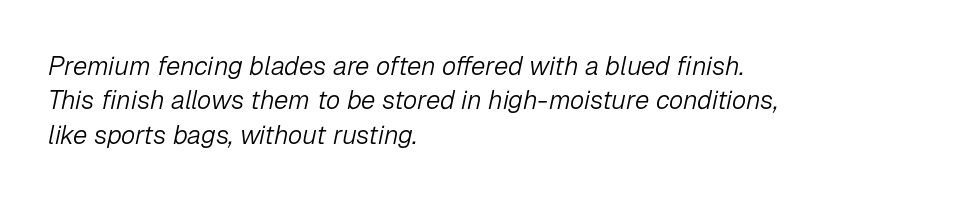
Q: Is the text bold? A: No.
Q: Is the text italic (slanted)? A: Yes, it leans right by about 12 degrees.
Q: Is the text underlined? A: No.
Q: How is the paragraph aligned? A: Left-aligned.
Q: Is the spacing between letters normal or unusually wide? A: Normal.
Q: Is the spacing between lines tight, normal or loose? A: Normal.
